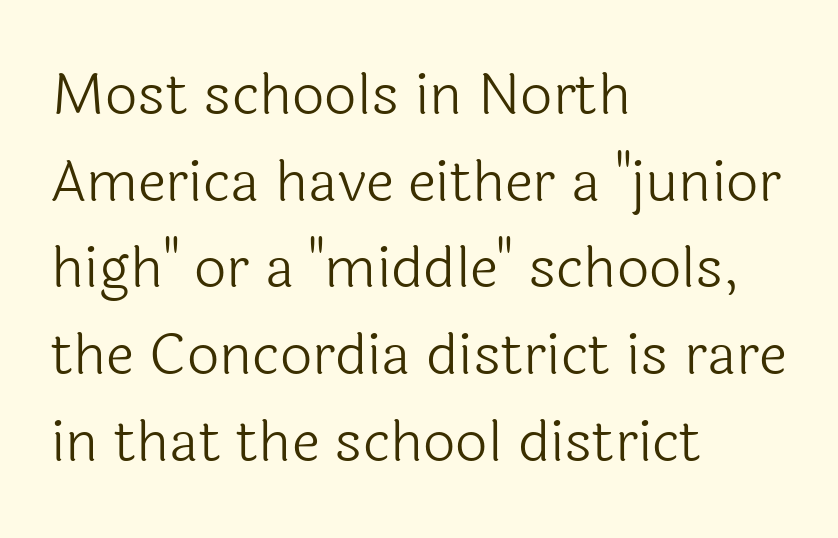
A classic flush-left, rag-right setting is used for this passage. Character widths vary here, with narrow letters taking less room than wide ones. Unlike a traditional serif, this face leaves its strokes unadorned. Weight class: somewhere from thin through regular. The line texture is even and compact thanks to regular tracking. The line-height multiplier appears to be the usual default.
